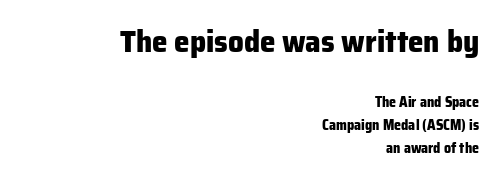
{"serif": "no", "italic": "no", "bold": "yes", "weight": "heavy", "width": "normal", "stroke_contrast": "low", "x_height": "medium", "monospaced": "no", "underline": "no", "align": "right", "line_spacing": "normal", "line_spacing_ratio": 1.63, "letter_spacing": "normal", "letter_spacing_em": 0.0, "larger_block": "first", "size_ratio": 2.21, "glyph_px": 31}
